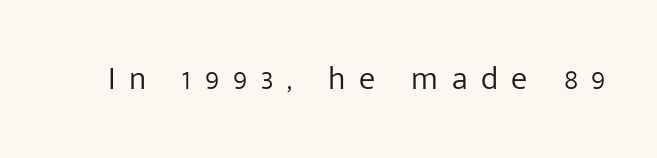
Q: Is the text bold? A: No.
Q: Is the text italic (slanted)? A: No, it is upright.
Q: Is the typeface a serif or a sans-serif typeface? A: Sans-serif.
Q: Is the text underlined? A: No.
Q: Is the spacing between letters normal or unusually wide? A: Unusually wide.
Q: Width (condensed, normal, or wide)? A: Normal.
Q: Stroke contrast? A: Low.
Q: x-height? A: Medium.
Q: Monospaced? A: No.
